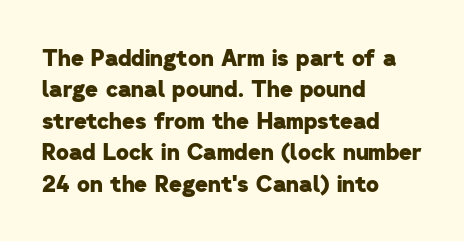
{"bold": "yes", "underline": "no", "align": "left", "line_spacing": "normal", "line_spacing_ratio": 1.43, "letter_spacing": "normal", "letter_spacing_em": 0.0, "glyph_px": 22}
